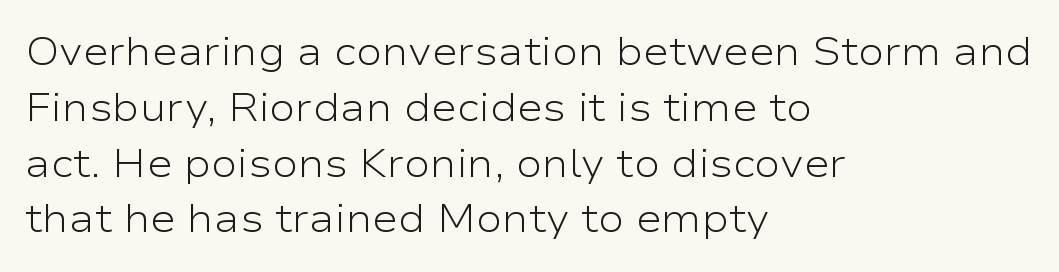
{"serif": "no", "italic": "no", "bold": "no", "weight": "light", "width": "wide", "stroke_contrast": "low", "x_height": "medium", "monospaced": "no", "underline": "no", "align": "left", "line_spacing": "normal", "line_spacing_ratio": 1.43, "letter_spacing": "normal", "letter_spacing_em": 0.0, "glyph_px": 39}
